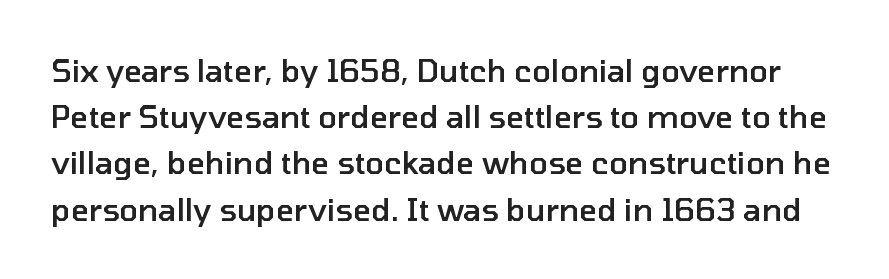
The image shows 31 px semibold sans-serif type, upright; set normal line spacing (1.49x), normal letter spacing, not underlined; low stroke contrast and a medium x-height.
